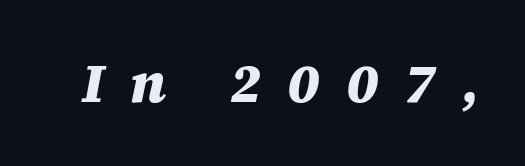
Glyph-to-glyph distance is far greater than everyday printed text. Posture: slanted. Emphasis by weight is at full strength: bold. The glyphs are unaccompanied by any horizontal stroke below them. The rendering uses natural spacing where letterforms have individual widths.
